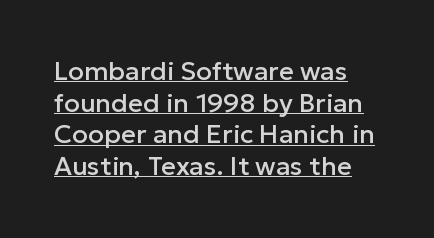
Q: Is the text italic (slanted)? A: No, it is upright.
Q: Is the text underlined? A: Yes.
Q: Is the spacing between letters normal or unusually wide? A: Normal.
